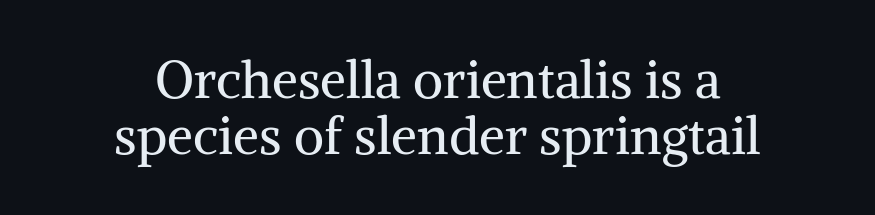
{"serif": "yes", "italic": "no", "bold": "no", "weight": "regular", "width": "normal", "stroke_contrast": "medium", "x_height": "medium", "monospaced": "no", "underline": "no", "align": "center", "line_spacing": "tight", "line_spacing_ratio": 1.07, "letter_spacing": "normal", "letter_spacing_em": 0.0, "glyph_px": 52}
